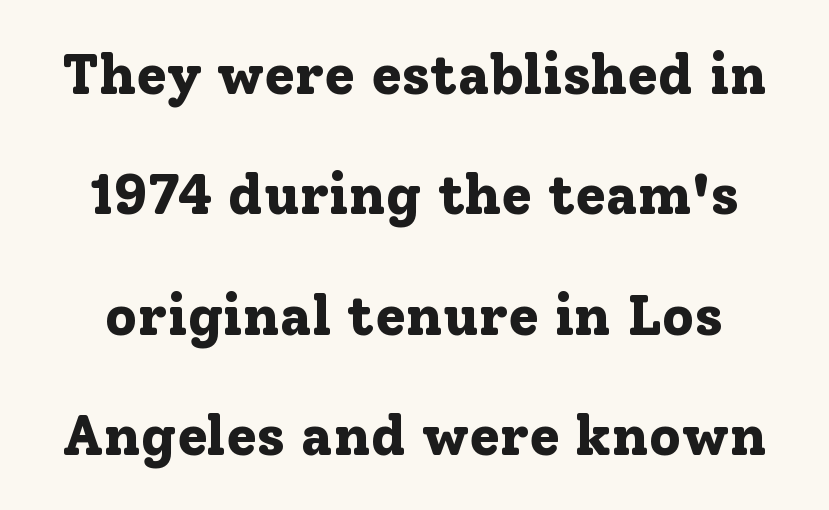
The image shows 56 px bold serif type, upright; set loose line spacing (2.15x), normal letter spacing, not underlined; low stroke contrast and a medium x-height.
